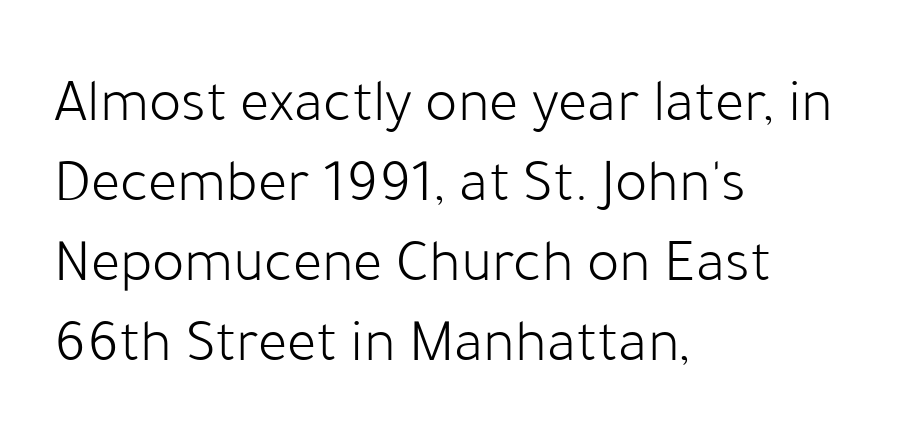
The image shows 61 px light sans-serif type, upright; set left-aligned, normal line spacing (1.31x), normal letter spacing, not underlined; low stroke contrast and a medium x-height.
